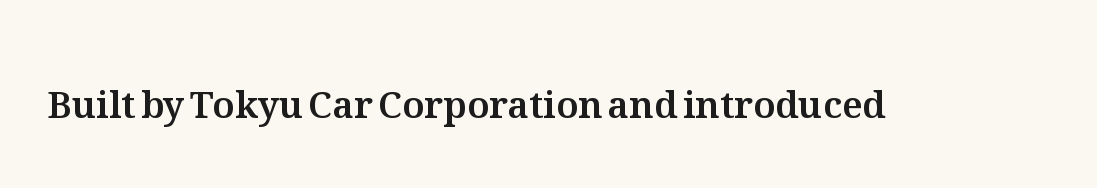
{"italic": "no", "width": "normal", "stroke_contrast": "medium", "x_height": "medium", "monospaced": "no", "underline": "no", "letter_spacing": "normal", "letter_spacing_em": 0.0, "glyph_px": 37}
